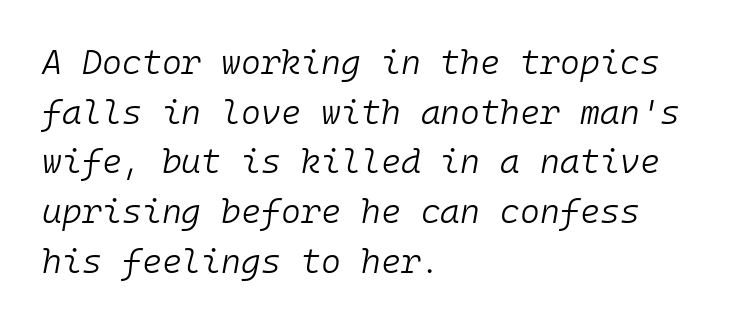
Look at the tracking — it's just the regular setting, nothing added. Is this a fixed-width face? Yes — each glyph sits in an identical cell. There's an unmistakable incline to the writing here. Check the space under the baseline: it is left empty. Notice how the passage keeps a crisp vertical edge on the left only.
